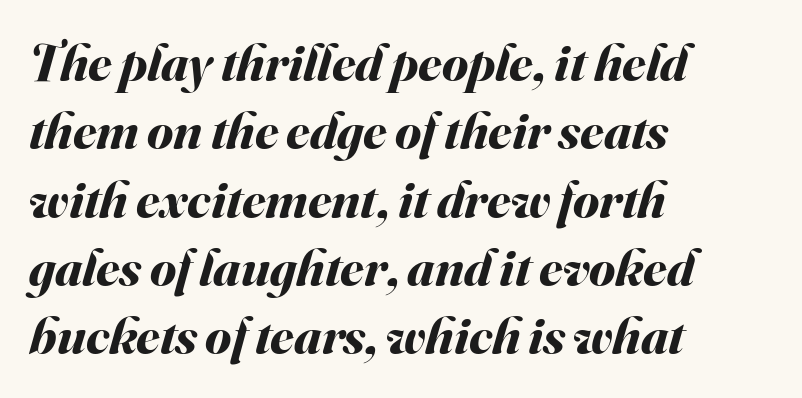
The image shows 53 px bold type, italic (leaning right); set left-aligned, normal line spacing (1.29x), normal letter spacing, not underlined; medium stroke contrast and a small x-height.
